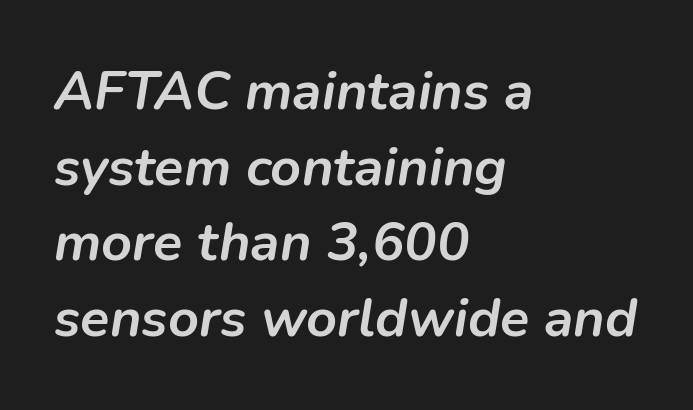
Look at the tracking — it's just the regular setting, nothing added. Pretty heavy lettering here — definitely bold. Underlining? Definitely not there. A classic flush-left, rag-right setting is used for this passage. Italic? Definitely — the glyphs are oblique. The line-height multiplier appears to be the usual default.
